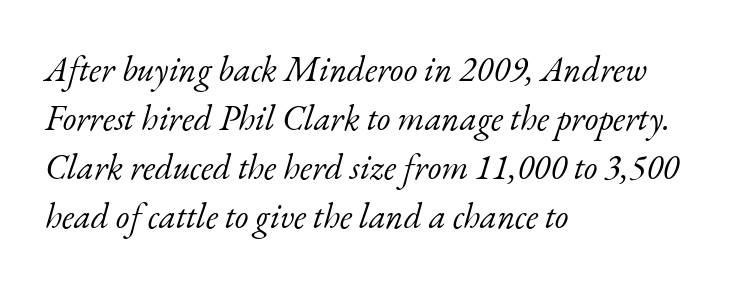
Q: Is the text bold? A: No.
Q: Is the text italic (slanted)? A: Yes, it leans right by about 17 degrees.
Q: Is the typeface a serif or a sans-serif typeface? A: Serif.
Q: Is the text underlined? A: No.
Q: How is the paragraph aligned? A: Left-aligned.
Q: Is the spacing between letters normal or unusually wide? A: Normal.
Q: Is the spacing between lines tight, normal or loose? A: Normal.
Q: Width (condensed, normal, or wide)? A: Normal.
Q: Stroke contrast? A: Low.
Q: x-height? A: Small.
Q: Monospaced? A: No.
